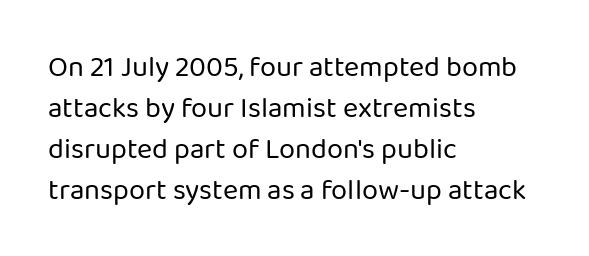
The image shows 29 px regular-weight sans-serif type, upright; set left-aligned, normal line spacing (1.41x), normal letter spacing, not underlined; low stroke contrast and a medium x-height.
